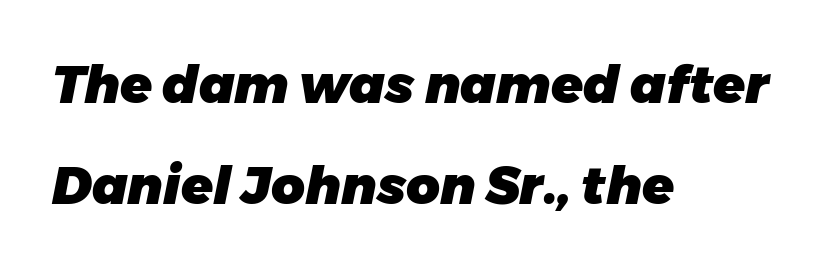
Leading: increased. If you drew a ruler down the left edge, every line would touch it. Observe the lean: these are italic letterforms. This sample uses plain, unmodified letter spacing. Pretty heavy lettering here — definitely bold. Has an underline been added? It has not.
